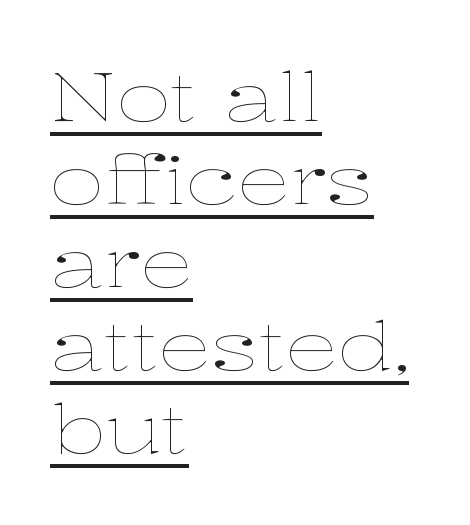
{"italic": "no", "bold": "no", "weight": "thin", "width": "wide", "stroke_contrast": "low", "x_height": "medium", "monospaced": "no", "underline": "yes", "align": "left", "line_spacing_ratio": 1.24, "letter_spacing": "normal", "letter_spacing_em": 0.0, "glyph_px": 67}
